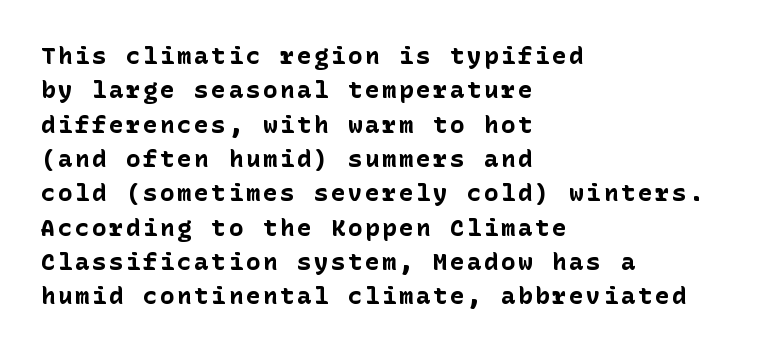
Q: Is the text bold? A: Yes.
Q: Is the text italic (slanted)? A: No, it is upright.
Q: Is the text underlined? A: No.
Q: How is the paragraph aligned? A: Left-aligned.
Q: Is the spacing between lines tight, normal or loose? A: Normal.
